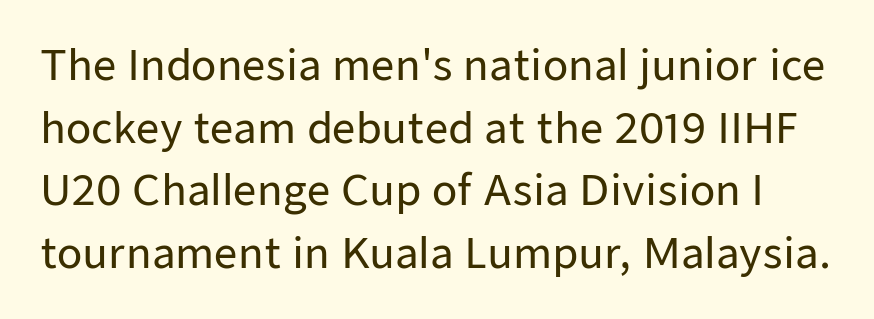
Q: Is the text italic (slanted)? A: No, it is upright.
Q: Is the typeface a serif or a sans-serif typeface? A: Sans-serif.
Q: Is the text underlined? A: No.
Q: Is the spacing between letters normal or unusually wide? A: Normal.
Q: Is the spacing between lines tight, normal or loose? A: Normal.
Q: Width (condensed, normal, or wide)? A: Normal.
Q: Stroke contrast? A: Low.
Q: x-height? A: Medium.
Q: Monospaced? A: No.
